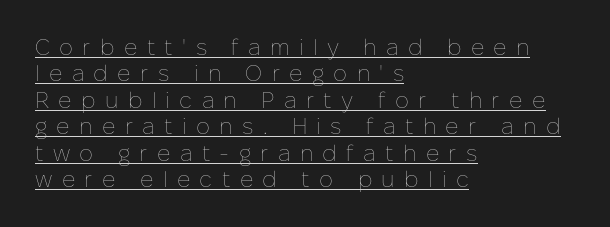
This sample uses an upright cut, with every glyph sitting square on the baseline. Each word looks stretched out because of the extra space between its letters. Counters stay open thanks to moderate or lighter strokes. Like a heading marked for emphasis, these lines bear an underscore. These lines stack with their left ends in a neat column.
